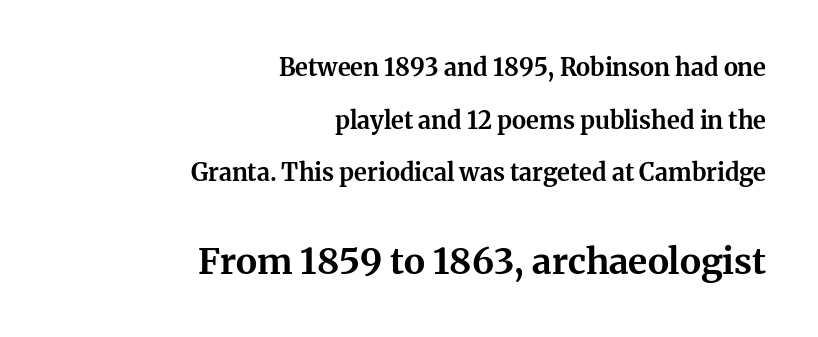
Size contrast runs from small at the top to large at the bottom. Small tapered or slab feet sit at the stroke ends, so this counts as serif. The foot of each line stays bare and open. Bold? Absolutely — the strokes are thick and heavy. Tracking here is standard; glyphs follow each other at the usual distance.
